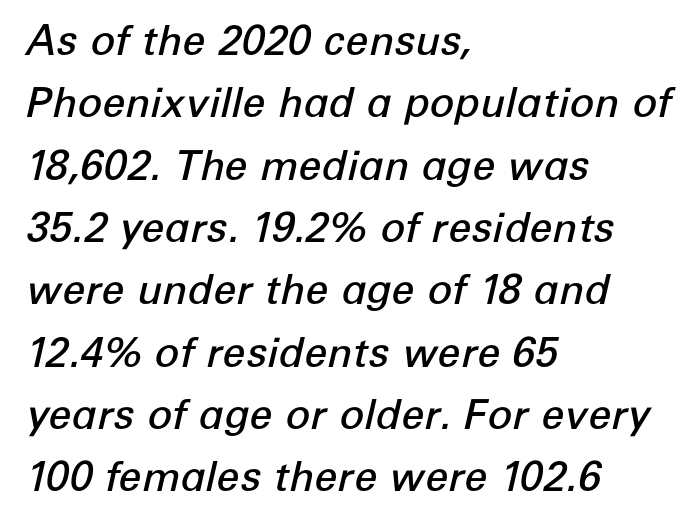
The image shows 41 px semibold type, italic (leaning right); set left-aligned, normal line spacing (1.52x), normal letter spacing, not underlined; low stroke contrast and a medium x-height.
